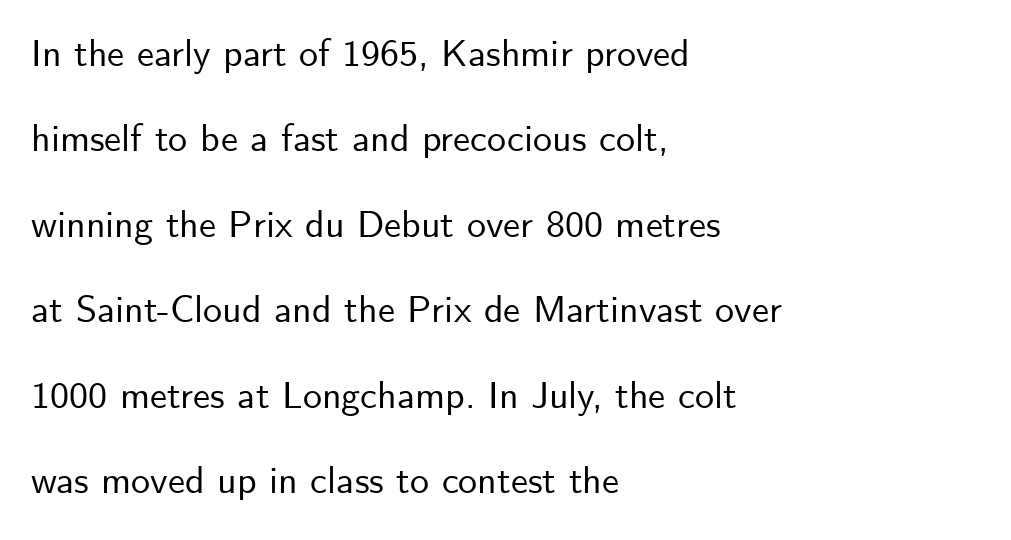
Between one letter and the next there's only the usual sliver of space. The font's upright variant was chosen for this text. Unlike a traditional serif, this face leaves its strokes unadorned. Do the characters align in a grid? No, the font is proportional. How would I describe the line gaps? Wide and relaxed.
